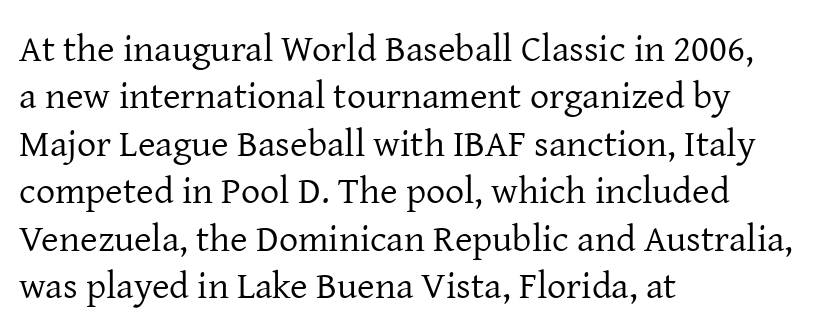
Is the block centered? No — it sits flush against the left margin. Each word holds together tightly as a unit, with standard inter-letter gaps. Italic? Not at all — the glyphs are vertical. This sample has the flowing, uneven cadence of proportional lettering.
